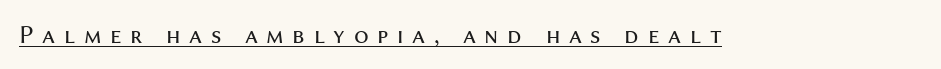
The image shows 26 px text type, upright; set unusually wide letter spacing (+0.33 em), underlined.
